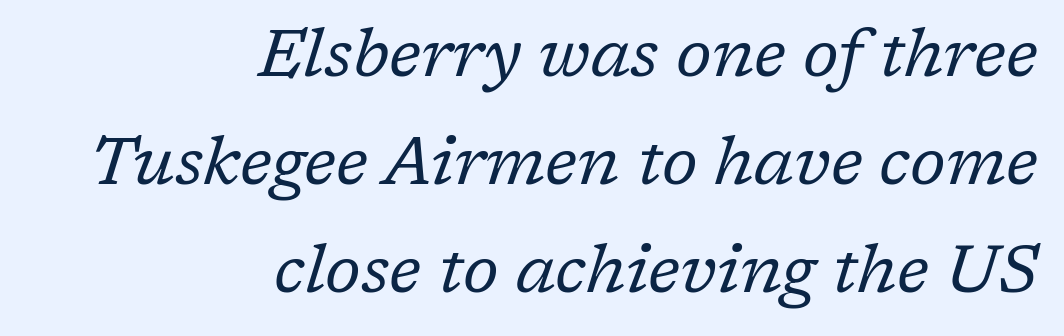
The image shows 67 px regular-weight serif type, italic (leaning right); set right-aligned, normal line spacing (1.61x), normal letter spacing, not underlined; low stroke contrast and a medium x-height.
